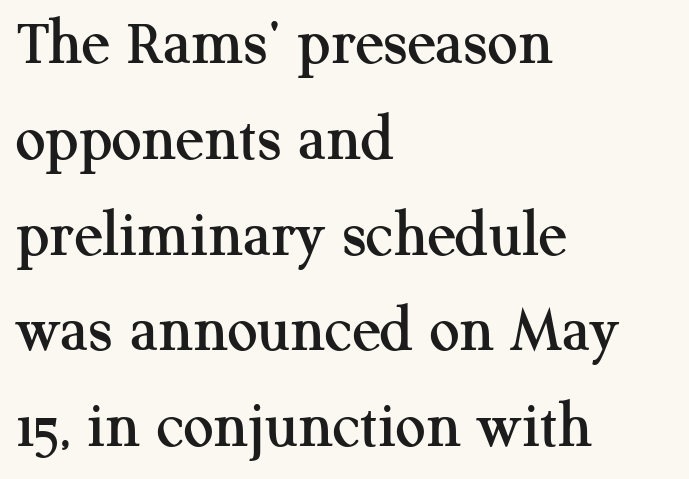
Q: Is the text italic (slanted)? A: No, it is upright.
Q: Is the typeface a serif or a sans-serif typeface? A: Serif.
Q: Is the text underlined? A: No.
Q: How is the paragraph aligned? A: Left-aligned.
Q: Is the spacing between letters normal or unusually wide? A: Normal.
Q: Is the spacing between lines tight, normal or loose? A: Normal.
Q: Width (condensed, normal, or wide)? A: Normal.
Q: Stroke contrast? A: Medium.
Q: x-height? A: Medium.
Q: Monospaced? A: No.
